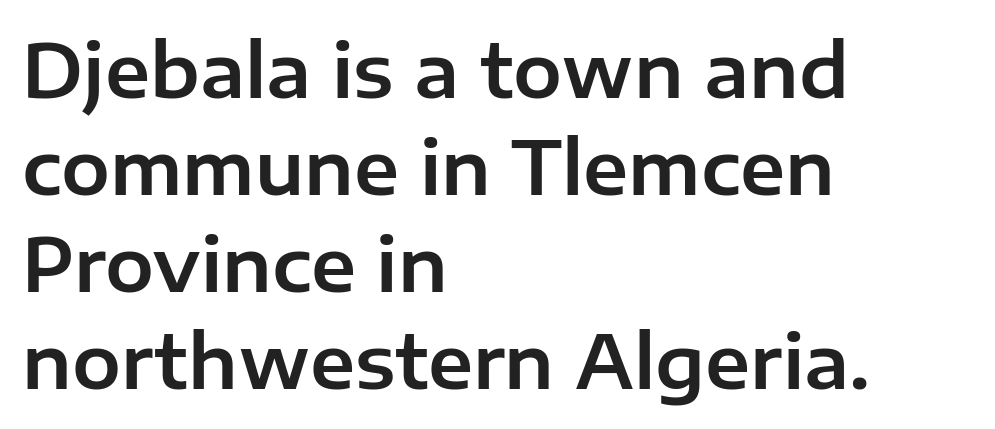
{"serif": "no", "italic": "no", "width": "normal", "stroke_contrast": "low", "x_height": "medium", "monospaced": "no", "underline": "no", "align": "left", "line_spacing": "normal", "line_spacing_ratio": 1.33, "letter_spacing": "normal", "letter_spacing_em": 0.0, "glyph_px": 73}
